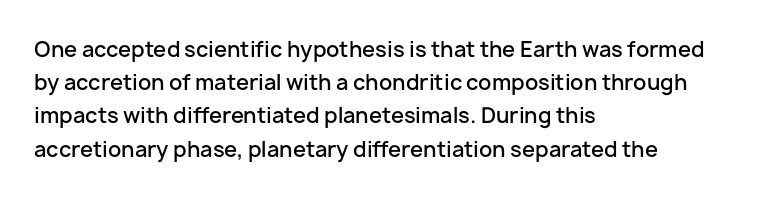
{"italic": "no", "bold": "semi", "underline": "no", "align": "left", "line_spacing": "normal", "line_spacing_ratio": 1.58, "letter_spacing": "normal", "letter_spacing_em": 0.0, "glyph_px": 21}
